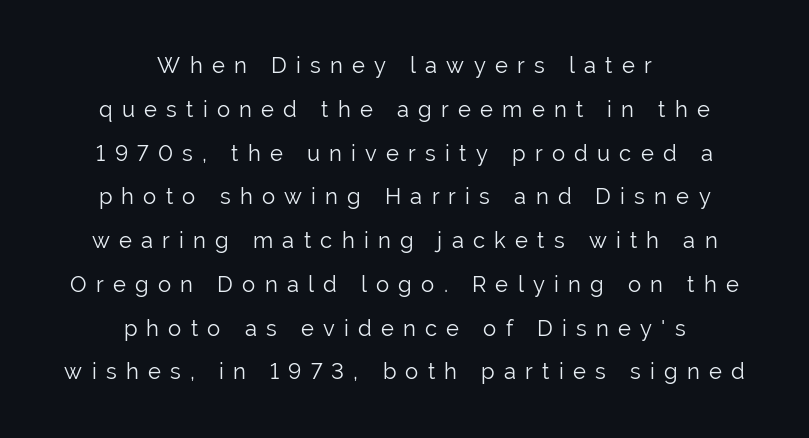
The paragraph has two soft edges and a firm central axis. If you measured baseline to baseline, you'd find a long distance. The horizontal fit of the characters is loose and conspicuously gappy. Is there any slant? The stems are plumb. Rule under the text: the space is simply empty. Heft: none added — not bold.
